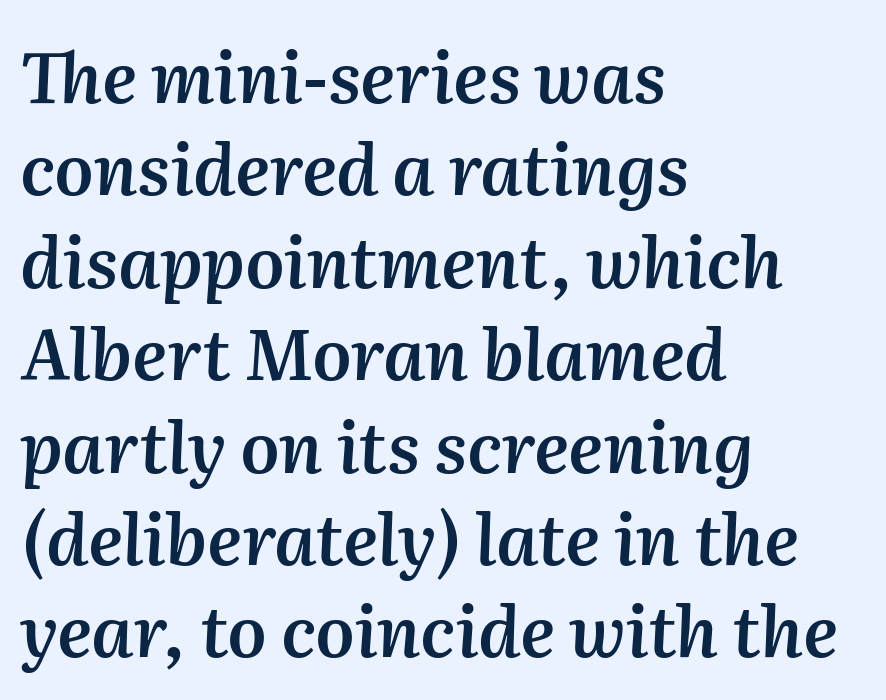
The image shows 70 px semibold type, italic (leaning right); set left-aligned, normal line spacing (1.32x), normal letter spacing, not underlined; medium stroke contrast and a medium x-height.
